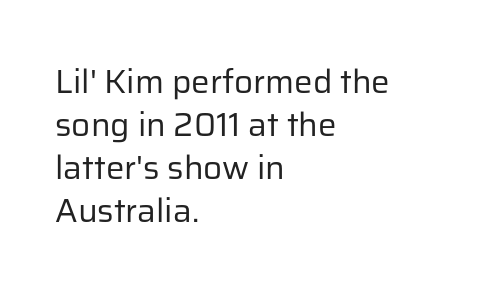
Q: Is the text bold? A: No.
Q: Is the text italic (slanted)? A: No, it is upright.
Q: Is the typeface a serif or a sans-serif typeface? A: Sans-serif.
Q: Is the text underlined? A: No.
Q: How is the paragraph aligned? A: Left-aligned.
Q: Is the spacing between letters normal or unusually wide? A: Normal.
Q: Is the spacing between lines tight, normal or loose? A: Normal.
Q: Width (condensed, normal, or wide)? A: Normal.
Q: Stroke contrast? A: Low.
Q: x-height? A: Medium.
Q: Monospaced? A: No.
